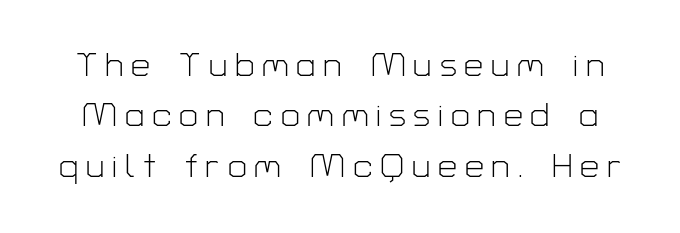
{"serif": "no", "italic": "no", "bold": "no", "weight": "light", "width": "normal", "stroke_contrast": "low", "x_height": "medium", "monospaced": "no", "underline": "no", "line_spacing": "normal", "line_spacing_ratio": 1.48, "letter_spacing": "wide", "letter_spacing_em": 0.23, "glyph_px": 34}
